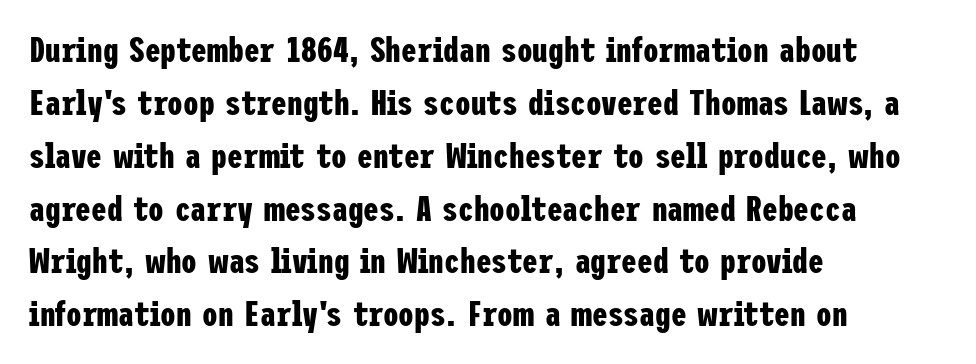
{"serif": "no", "italic": "no", "bold": "yes", "weight": "bold", "width": "condensed", "stroke_contrast": "low", "x_height": "medium", "underline": "no", "align": "left", "line_spacing": "normal", "line_spacing_ratio": 1.51, "letter_spacing": "normal", "letter_spacing_em": 0.0, "glyph_px": 35}
